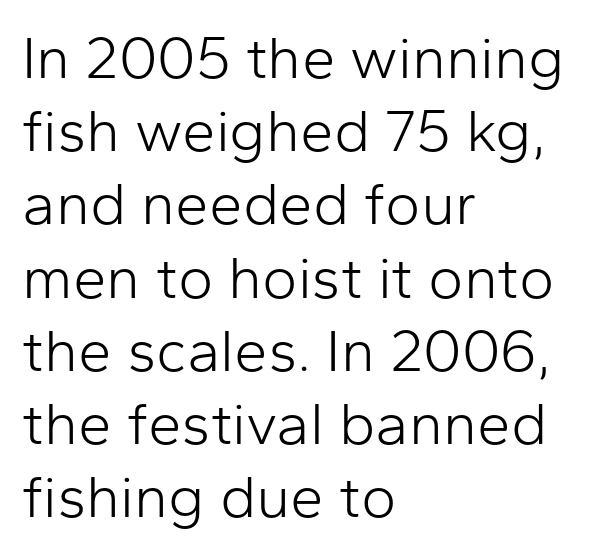
The image shows 60 px light sans-serif type, upright; set left-aligned, line spacing 1.22x, normal letter spacing, not underlined; low stroke contrast and a medium x-height.
